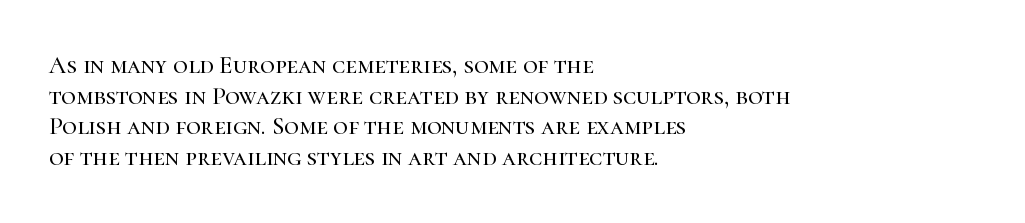
Which margin do the lines hug? The left one — the right edge is uneven. Bare-footed words on every line. Here the glyphs are tracked normally, forming tight word shapes. Does the lettering tilt? It doesn't — this is upright.
